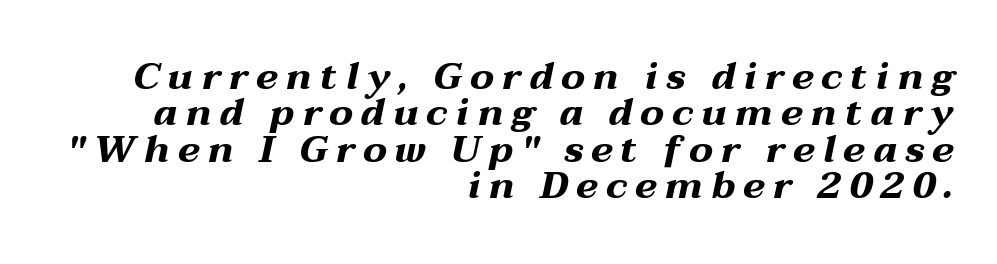
The image shows 38 px bold, wide type, italic (leaning right); set right-aligned, tight line spacing (0.96x), unusually wide letter spacing (+0.21 em), not underlined; medium stroke contrast and a medium x-height.
